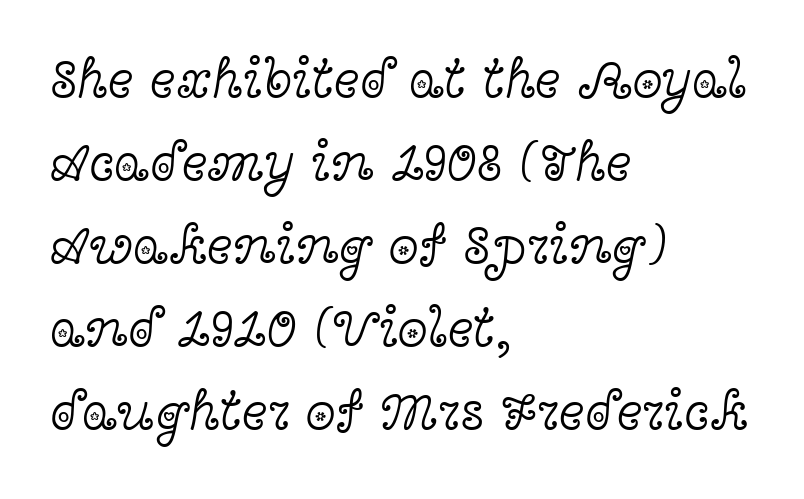
The image shows 55 px light, wide serif type, upright; set left-aligned, normal line spacing (1.51x), normal letter spacing, not underlined; a medium x-height.
